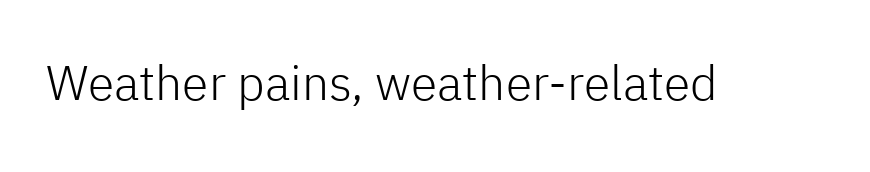
The image shows 48 px light sans-serif type, upright; set normal letter spacing, not underlined; low stroke contrast and a medium x-height.
